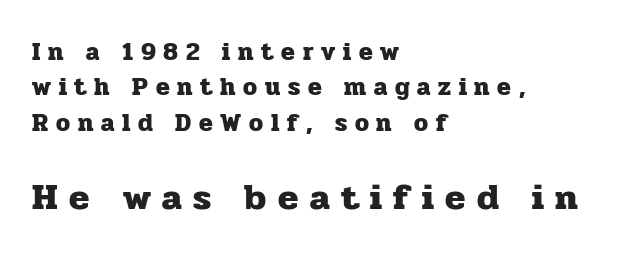
{"serif": "yes", "italic": "no", "bold": "yes", "weight": "heavy", "width": "normal", "stroke_contrast": "low", "x_height": "medium", "monospaced": "no", "underline": "no", "align": "left", "line_spacing": "normal", "line_spacing_ratio": 1.42, "letter_spacing": "wide", "letter_spacing_em": 0.31, "larger_block": "second", "size_ratio": 1.48, "glyph_px": 37}
